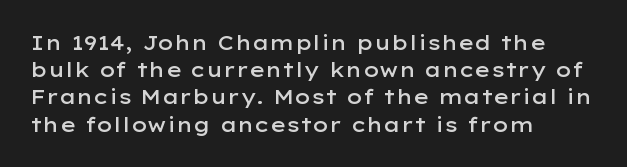
{"italic": "no", "bold": "semi", "underline": "no", "align": "left", "line_spacing": "normal", "line_spacing_ratio": 1.36, "letter_spacing": "normal", "letter_spacing_em": 0.0, "glyph_px": 20}
